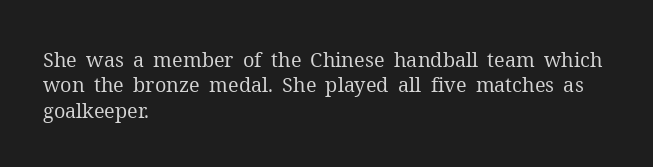
The image shows 20 px text type, upright; set left-aligned, normal line spacing (1.27x), normal letter spacing, not underlined.
